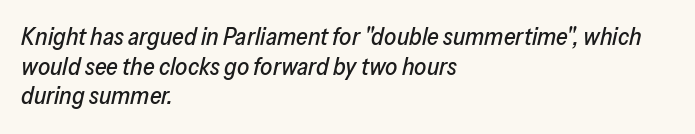
The image shows 24 px text type, italic (leaning right); set left-aligned, line spacing 1.23x, normal letter spacing, not underlined.
